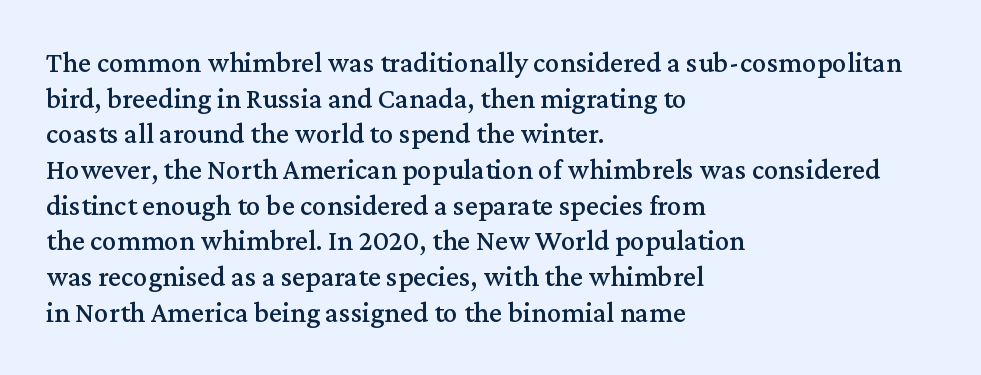
The letterforms sit shoulder to shoulder at normal distance. Descender tails drop into unmarked territory. Is this a sans? No — the strokes have serifs. The lines in this sample share a left origin and differ only in where they stop.
